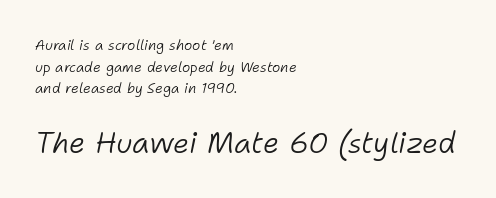
{"italic": "yes", "lean": "right", "slant_degrees": 11, "bold": "no", "weight": "light", "width": "normal", "stroke_contrast": "low", "x_height": "medium", "monospaced": "no", "underline": "no", "align": "left", "line_spacing": "normal", "line_spacing_ratio": 1.54, "letter_spacing": "normal", "letter_spacing_em": 0.0, "larger_block": "second", "size_ratio": 2.07, "glyph_px": 29}
